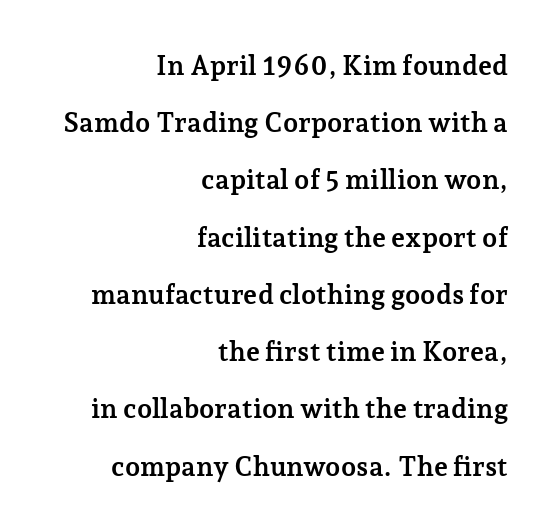
There is no visible air inserted between adjacent glyphs. In terms of posture, this sample is upright. Does the copy run flush right? Yes — the right margin is perfectly even. Descenders are the only things crossing below the line.
